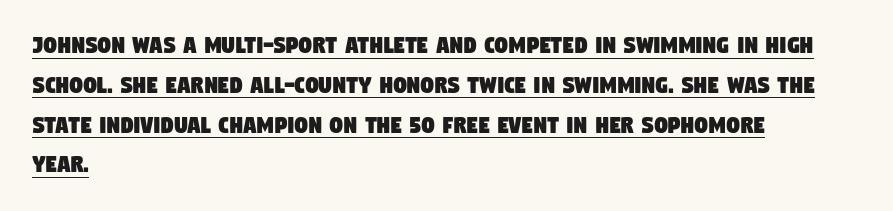
The image shows 26 px text type; set left-aligned, normal line spacing (1.53x), normal letter spacing, underlined.
